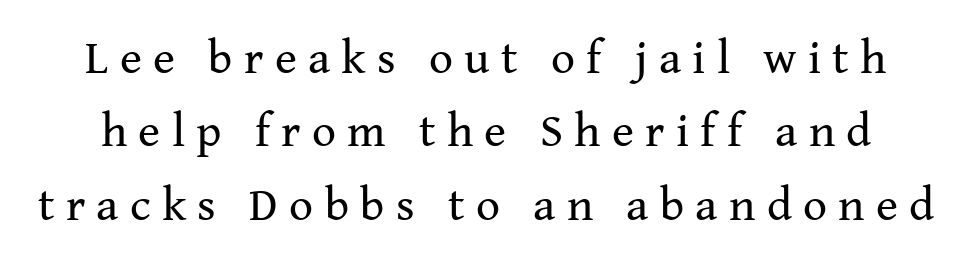
Stem width sits at or under what a default text font uses. Varying glyph widths throughout — classic text-font behaviour. The font's upright variant was chosen for this text. Just letters on the line, the space beneath them empty. Notice how descenders clear the ascenders below comfortably — that's standard leading. The passage shown is typeset with a serif family.
